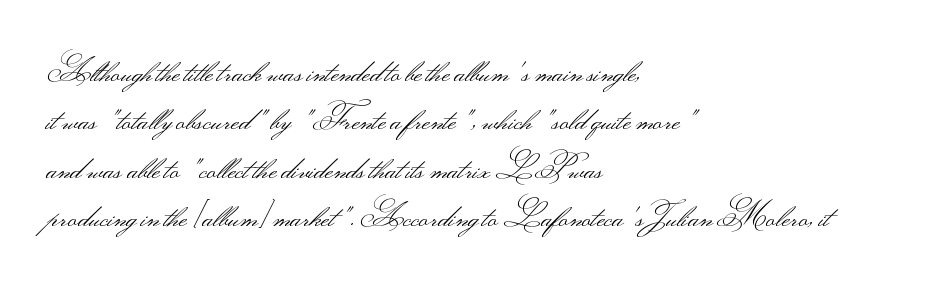
The image shows 31 px light, wide sans-serif type; set left-aligned, normal line spacing (1.56x), normal letter spacing, not underlined; medium stroke contrast.
